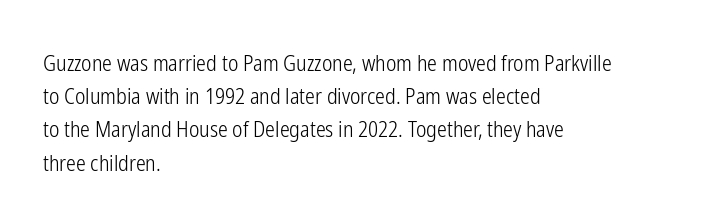
Tall strokes in this sample are plumb rather than angled. Weight: regular or lighter. Tracking value appears to be zero — textbook default spacing. The passage shown stacks its lines at a standard gap. The lines in this sample share a left origin and differ only in where they stop. Anything drawn beneath the words? Only blank space.
